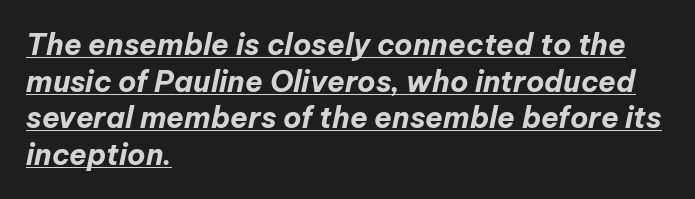
The image shows 29 px bold type, italic (leaning right); set left-aligned, normal line spacing (1.26x), normal letter spacing, underlined; low stroke contrast and a medium x-height.
